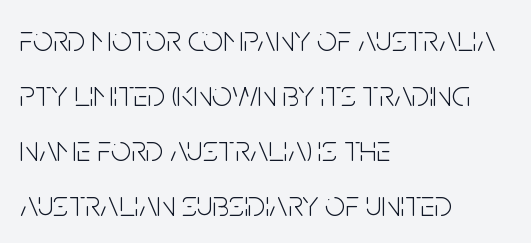
The image shows 36 px light, condensed sans-serif type, upright; set left-aligned, normal line spacing (1.53x), normal letter spacing, not underlined; low stroke contrast and a large x-height.
